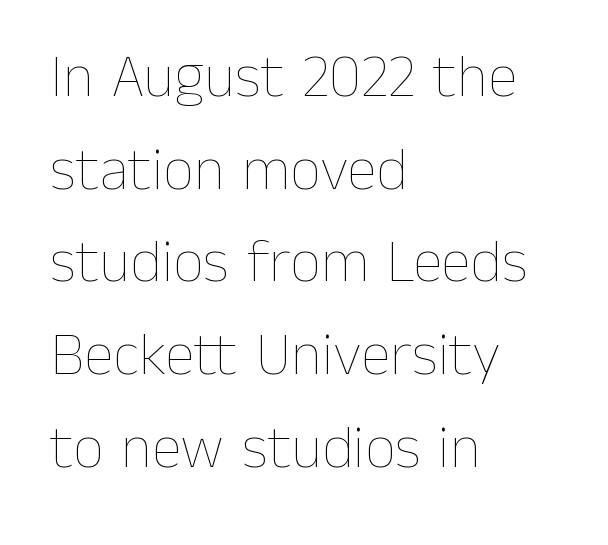
Q: Is the text bold? A: No.
Q: Is the text italic (slanted)? A: No, it is upright.
Q: Is the text underlined? A: No.
Q: How is the paragraph aligned? A: Left-aligned.
Q: Is the spacing between letters normal or unusually wide? A: Normal.
Q: Is the spacing between lines tight, normal or loose? A: Normal.
Q: Width (condensed, normal, or wide)? A: Normal.
Q: Stroke contrast? A: Low.
Q: x-height? A: Medium.
Q: Monospaced? A: No.
